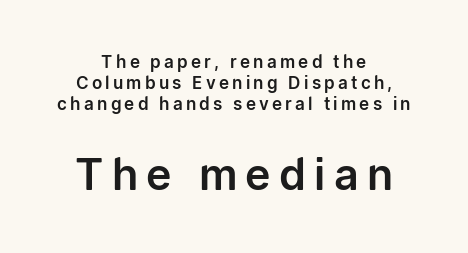
Q: Is the text italic (slanted)? A: No, it is upright.
Q: Is the typeface a serif or a sans-serif typeface? A: Sans-serif.
Q: Is the text underlined? A: No.
Q: How is the paragraph aligned? A: Centered.
Q: Which block of text is set in a larger size, the first (top) or the second (bottom)? A: The second (bottom) one.
Q: Width (condensed, normal, or wide)? A: Normal.
Q: Stroke contrast? A: Low.
Q: x-height? A: Medium.
Q: Monospaced? A: No.
